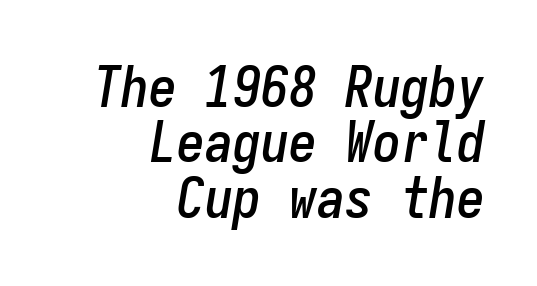
Q: Is the text italic (slanted)? A: Yes, it leans right by about 9 degrees.
Q: Is the text underlined? A: No.
Q: How is the paragraph aligned? A: Right-aligned.
Q: Is the spacing between letters normal or unusually wide? A: Normal.
Q: Is the spacing between lines tight, normal or loose? A: Tight.
Q: Width (condensed, normal, or wide)? A: Condensed.
Q: Stroke contrast? A: Low.
Q: x-height? A: Medium.
Q: Monospaced? A: Yes.
